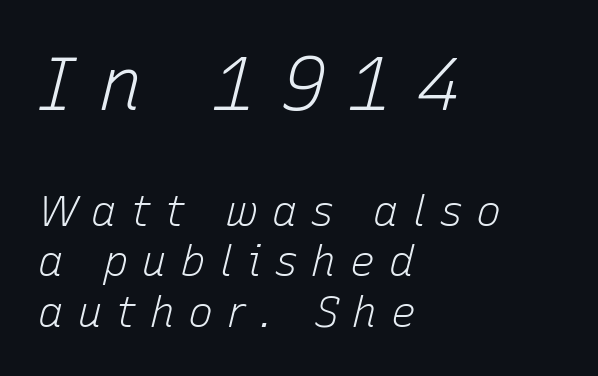
You can tell it's italic because the verticals aren't actually vertical. Notice how the passage keeps a crisp vertical edge on the left only. You could not count columns in this text — the font is proportionally spaced. The composition opens big and finishes small. Honestly, there is no underline to notice here at all.
